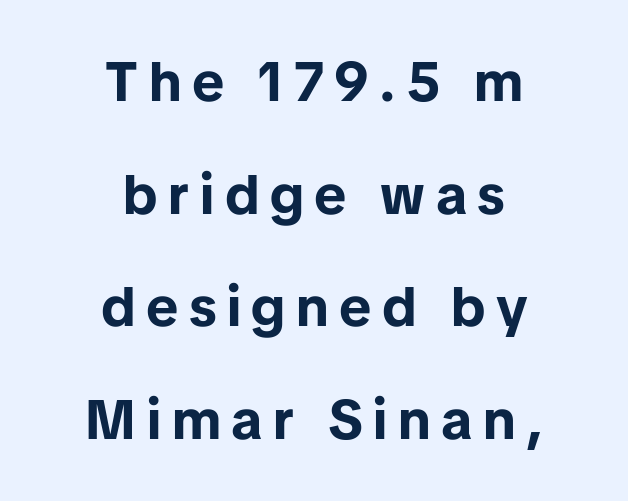
{"serif": "no", "italic": "no", "bold": "yes", "weight": "bold", "width": "normal", "stroke_contrast": "low", "x_height": "medium", "monospaced": "no", "underline": "no", "align": "center", "line_spacing": "loose", "line_spacing_ratio": 2.01, "glyph_px": 56}
